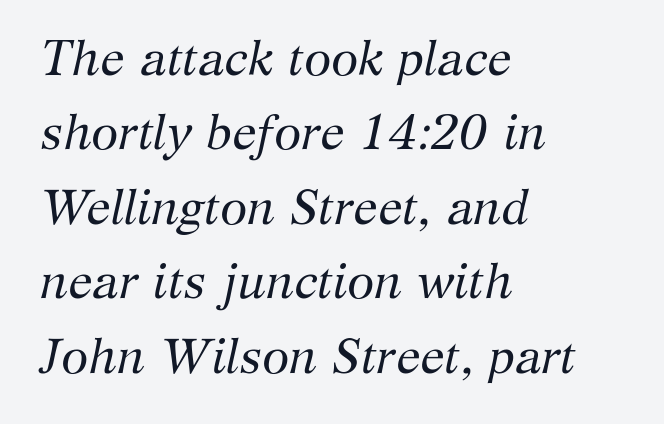
Q: Is the text bold? A: No.
Q: Is the text italic (slanted)? A: Yes, it leans right by about 12 degrees.
Q: Is the typeface a serif or a sans-serif typeface? A: Serif.
Q: Is the text underlined? A: No.
Q: How is the paragraph aligned? A: Left-aligned.
Q: Is the spacing between letters normal or unusually wide? A: Normal.
Q: Is the spacing between lines tight, normal or loose? A: Normal.
Q: Width (condensed, normal, or wide)? A: Normal.
Q: Stroke contrast? A: Medium.
Q: x-height? A: Medium.
Q: Monospaced? A: No.
